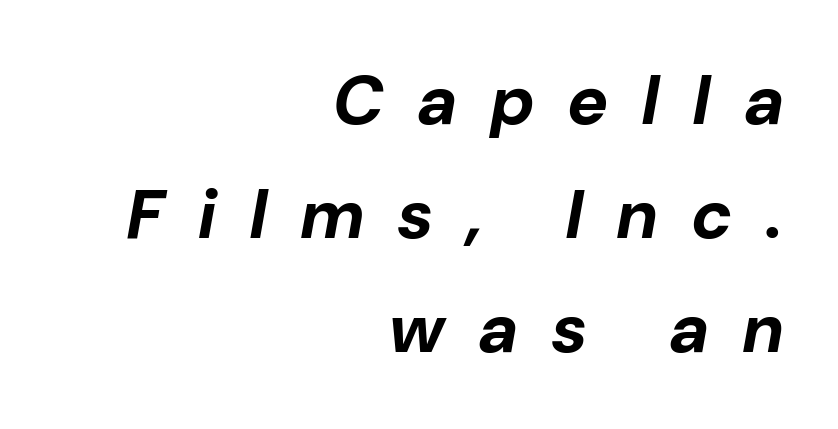
Q: Is the text bold? A: Yes.
Q: Is the text italic (slanted)? A: Yes, it leans right by about 10 degrees.
Q: Is the text underlined? A: No.
Q: How is the paragraph aligned? A: Right-aligned.
Q: Is the spacing between letters normal or unusually wide? A: Unusually wide.
Q: Is the spacing between lines tight, normal or loose? A: Normal.
Q: Width (condensed, normal, or wide)? A: Normal.
Q: Stroke contrast? A: Low.
Q: x-height? A: Medium.
Q: Monospaced? A: No.
